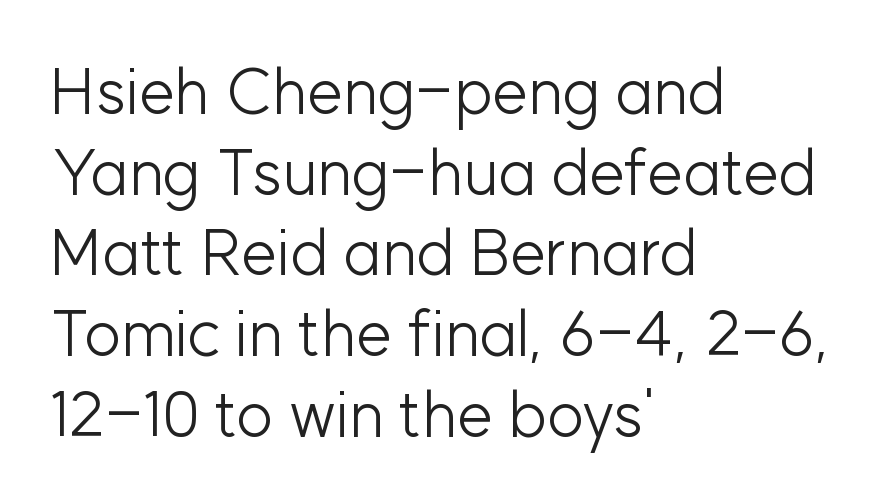
The image shows 64 px light sans-serif type, upright; set left-aligned, normal line spacing (1.26x), normal letter spacing, not underlined; low stroke contrast and a medium x-height.
